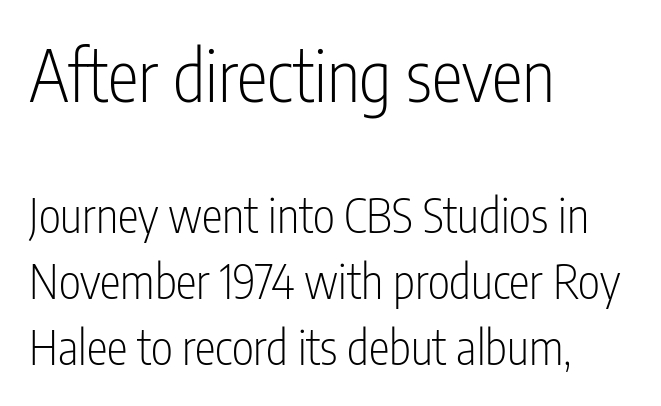
The image shows 70 px light, condensed sans-serif type, upright; set left-aligned, normal line spacing (1.41x), normal letter spacing, not underlined; the first (top) block is 1.49x larger; low stroke contrast and a medium x-height.
